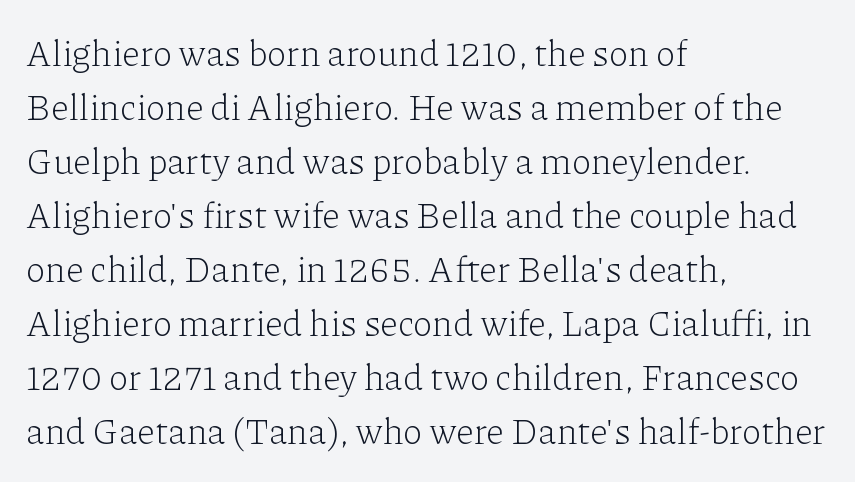
The space directly below the letters is spotless. Do the letters lean? They stand straight. The lines sit at an ordinary, default distance from one another. Little horizontal feet cap the strokes, marking this as serif type. Looks like regular typesetting: each glyph gets only the width it needs. The compositor pushed each line to the left boundary.
